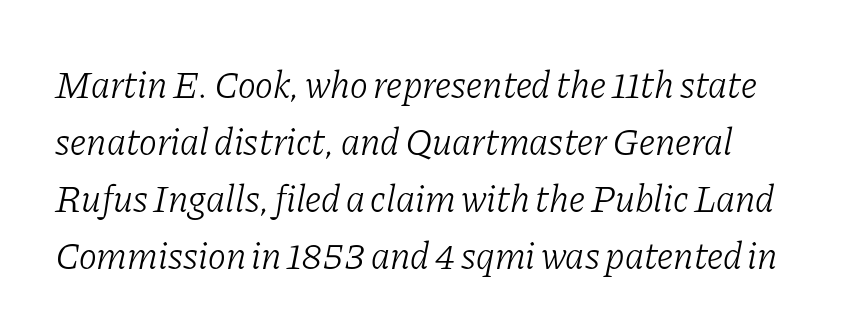
{"serif": "yes", "italic": "yes", "lean": "right", "slant_degrees": 11, "bold": "no", "weight": "light", "width": "normal", "stroke_contrast": "low", "x_height": "medium", "monospaced": "no", "underline": "no", "line_spacing": "normal", "line_spacing_ratio": 1.5, "letter_spacing": "normal", "letter_spacing_em": 0.0, "glyph_px": 38}
